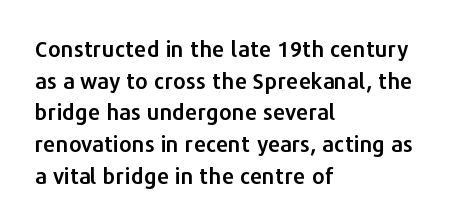
The image shows 22 px text type, upright; set left-aligned, normal line spacing (1.44x), normal letter spacing, not underlined.
